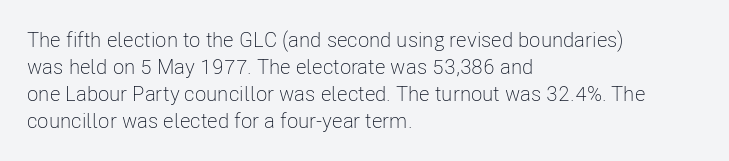
Q: Is the text bold? A: No.
Q: Is the text italic (slanted)? A: No, it is upright.
Q: Is the text underlined? A: No.
Q: How is the paragraph aligned? A: Left-aligned.
Q: Is the spacing between letters normal or unusually wide? A: Normal.
Q: Is the spacing between lines tight, normal or loose? A: Normal.
